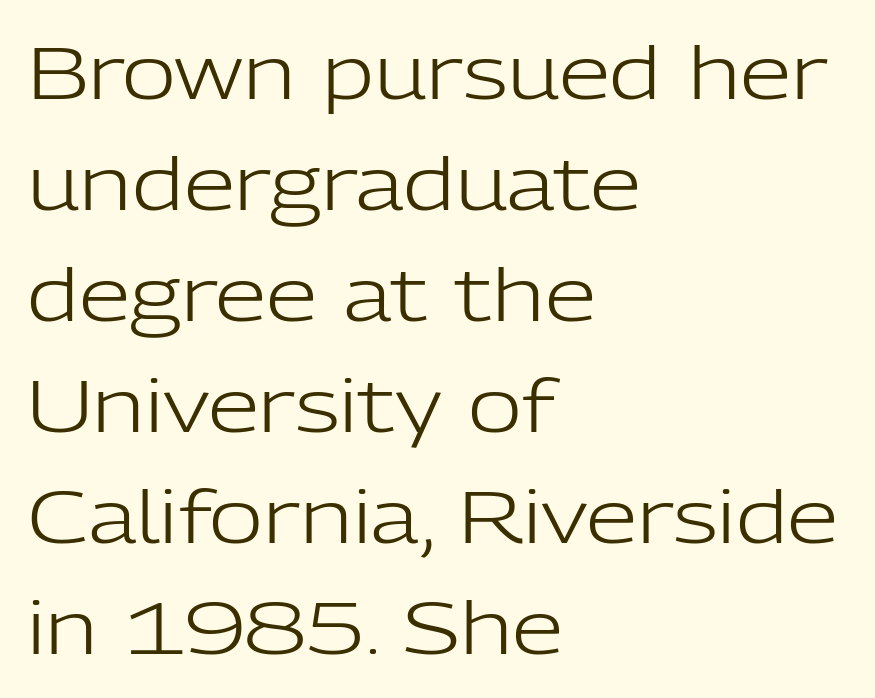
The image shows 74 px light sans-serif type, upright; set left-aligned, normal line spacing (1.5x), normal letter spacing, not underlined; low stroke contrast and a medium x-height.
